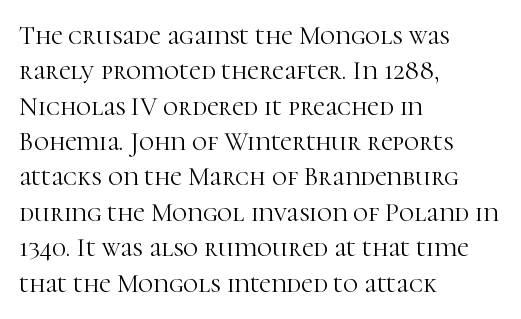
{"italic": "no", "bold": "no", "underline": "no", "align": "left", "line_spacing": "normal", "line_spacing_ratio": 1.36, "letter_spacing": "normal", "letter_spacing_em": 0.0, "glyph_px": 26}
